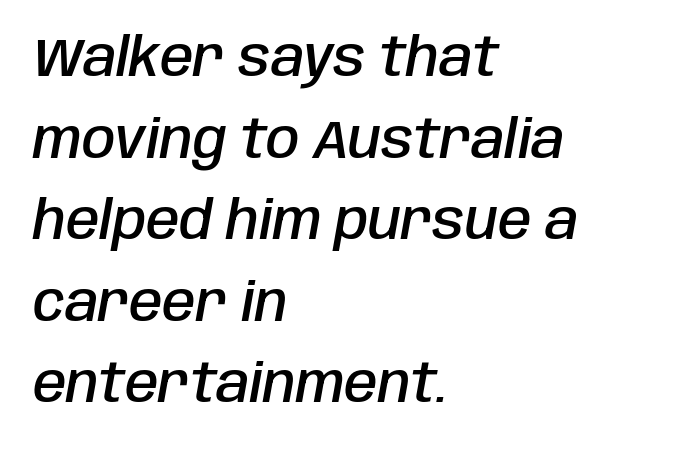
The zone under the glyphs is completely vacant. Character widths vary here, with narrow letters taking less room than wide ones. Baseline-to-baseline distance is the conventional proportion of letter height. An italicized treatment has been applied to the whole sample. Set as a demibold, roughly 600 on the weight scale. The text block is weighted toward the left margin, trailing off unevenly rightward.
